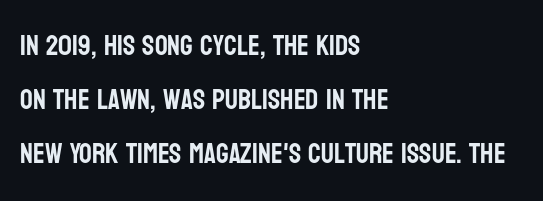
The image shows 28 px condensed sans-serif type, upright; set left-aligned, loose line spacing (1.93x), normal letter spacing, not underlined; low stroke contrast and a large x-height.
